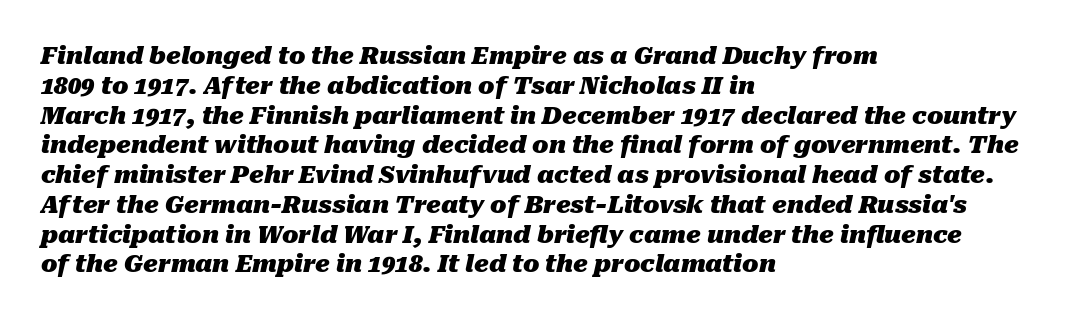
Q: Is the text bold? A: Yes.
Q: Is the text italic (slanted)? A: Yes, it leans right by about 10 degrees.
Q: Is the text underlined? A: No.
Q: How is the paragraph aligned? A: Left-aligned.
Q: Is the spacing between letters normal or unusually wide? A: Normal.
